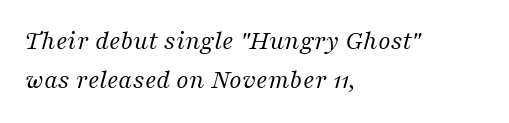
{"italic": "yes", "lean": "right", "slant_degrees": 16, "bold": "no", "underline": "no", "align": "left", "line_spacing": "normal", "line_spacing_ratio": 1.46, "letter_spacing": "normal", "letter_spacing_em": 0.0, "glyph_px": 27}
